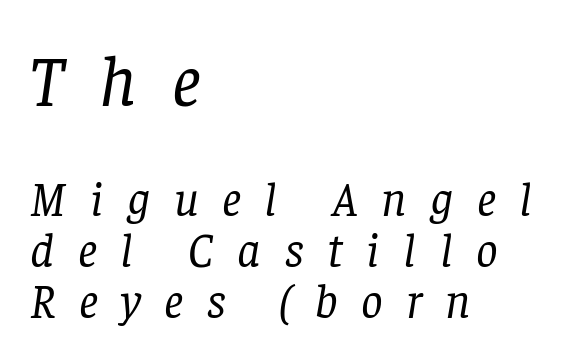
Q: Is the text bold? A: No.
Q: Is the text italic (slanted)? A: Yes, it leans right by about 8 degrees.
Q: Is the typeface a serif or a sans-serif typeface? A: Serif.
Q: Is the text underlined? A: No.
Q: How is the paragraph aligned? A: Left-aligned.
Q: Is the spacing between letters normal or unusually wide? A: Unusually wide.
Q: Is the spacing between lines tight, normal or loose? A: Tight.
Q: Which block of text is set in a larger size, the first (top) or the second (bottom)? A: The first (top) one.
Q: Width (condensed, normal, or wide)? A: Normal.
Q: Stroke contrast? A: Low.
Q: x-height? A: Large.
Q: Monospaced? A: No.
